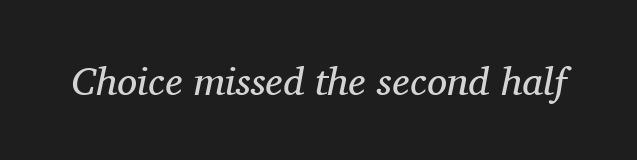
{"serif": "yes", "italic": "yes", "lean": "right", "slant_degrees": 11, "bold": "no", "weight": "regular", "width": "normal", "stroke_contrast": "medium", "x_height": "medium", "monospaced": "no", "underline": "no", "letter_spacing": "normal", "letter_spacing_em": 0.0, "glyph_px": 40}
